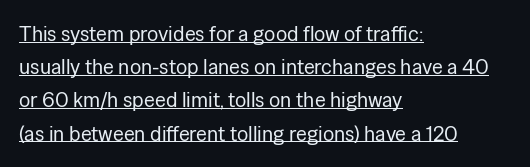
Think standard paragraph weight, or any step lighter than that. The typography opts for an upright posture over an oblique one. The rag falls on the right side of this text block. The face used here appears with an underline applied. Leading: standard. Here the glyphs are tracked normally, forming tight word shapes.
